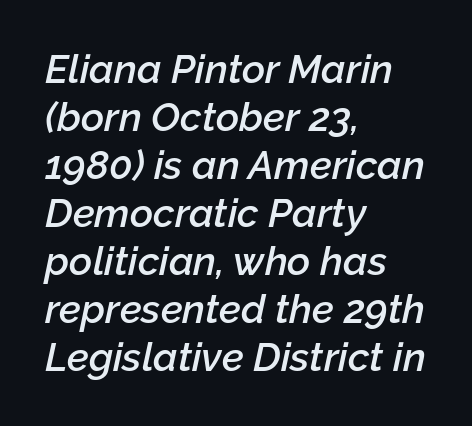
{"italic": "yes", "lean": "right", "slant_degrees": 12, "bold": "semi", "weight": "semibold", "width": "normal", "stroke_contrast": "low", "x_height": "medium", "monospaced": "no", "underline": "no", "align": "left", "line_spacing_ratio": 1.2, "letter_spacing": "normal", "letter_spacing_em": 0.0, "glyph_px": 40}
